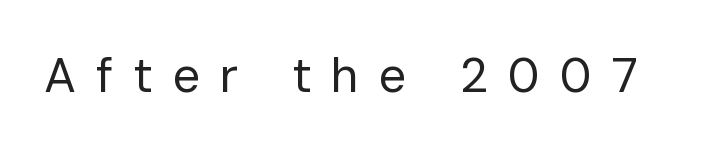
The image shows 48 px regular-weight sans-serif type, upright; set unusually wide letter spacing (+0.42 em), not underlined; low stroke contrast and a medium x-height.
